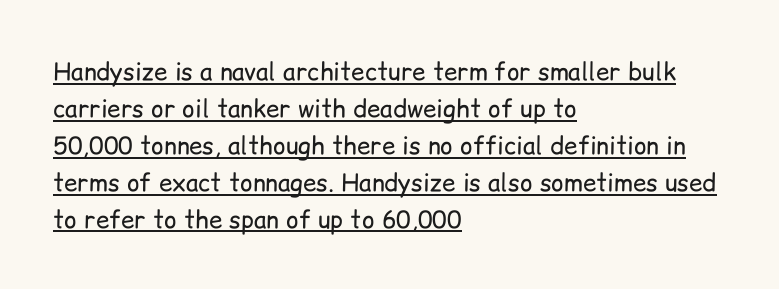
Q: Is the text bold? A: No.
Q: Is the text italic (slanted)? A: No, it is upright.
Q: Is the text underlined? A: Yes.
Q: How is the paragraph aligned? A: Left-aligned.
Q: Is the spacing between letters normal or unusually wide? A: Normal.
Q: Is the spacing between lines tight, normal or loose? A: Normal.
